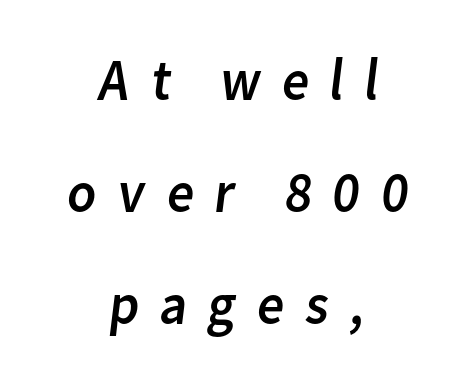
The image shows 60 px regular-weight sans-serif type; set centered, line spacing 1.87x, unusually wide letter spacing (+0.3 em), not underlined; low stroke contrast and a medium x-height.
